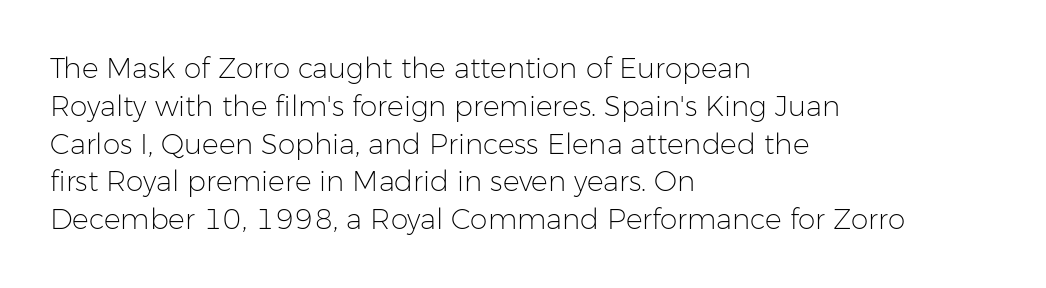
The image shows 28 px light sans-serif type, upright; set left-aligned, normal line spacing (1.35x), normal letter spacing, not underlined; low stroke contrast and a medium x-height.
